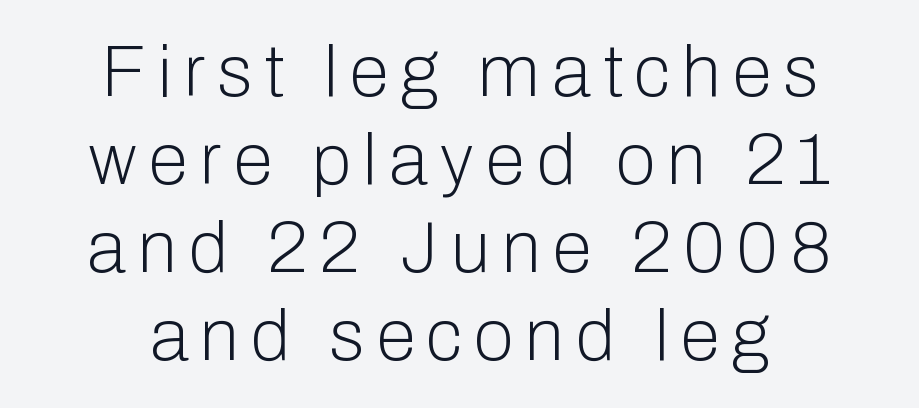
Q: Is the text bold? A: No.
Q: Is the text italic (slanted)? A: No, it is upright.
Q: Is the typeface a serif or a sans-serif typeface? A: Sans-serif.
Q: Is the text underlined? A: No.
Q: How is the paragraph aligned? A: Centered.
Q: Width (condensed, normal, or wide)? A: Normal.
Q: Stroke contrast? A: Low.
Q: x-height? A: Medium.
Q: Monospaced? A: No.
